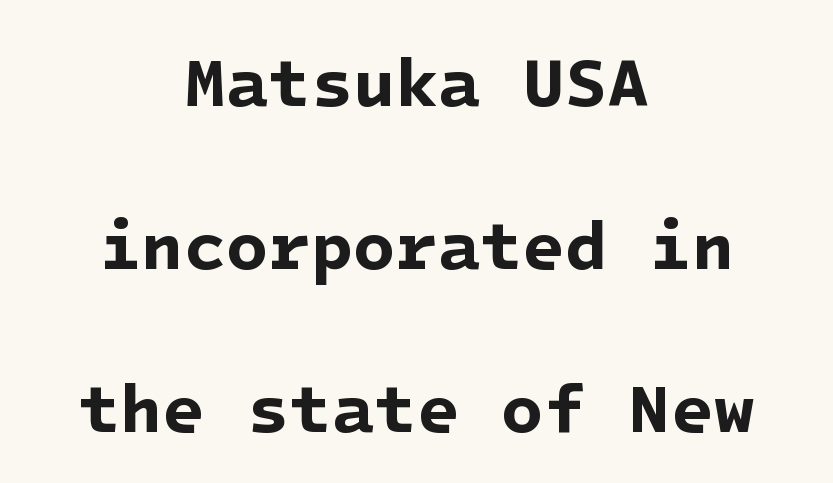
{"serif": "no", "bold": "yes", "weight": "bold", "width": "normal", "stroke_contrast": "low", "x_height": "medium", "underline": "no", "align": "center", "line_spacing": "loose", "line_spacing_ratio": 2.36, "letter_spacing": "normal", "letter_spacing_em": 0.0, "glyph_px": 69}
